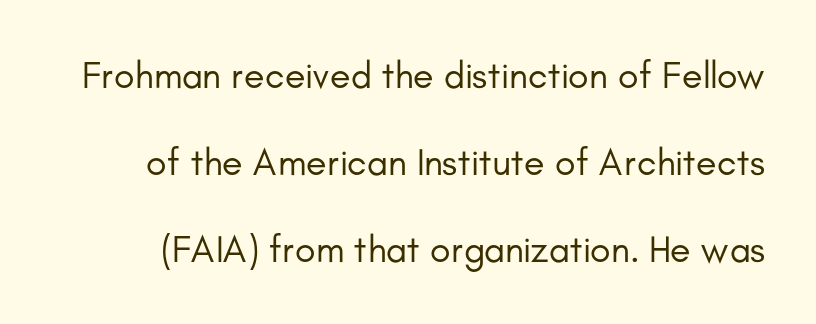
Q: Is the text bold? A: No.
Q: Is the text italic (slanted)? A: No, it is upright.
Q: Is the typeface a serif or a sans-serif typeface? A: Sans-serif.
Q: Is the text underlined? A: No.
Q: Is the spacing between letters normal or unusually wide? A: Normal.
Q: Is the spacing between lines tight, normal or loose? A: Loose.
Q: Width (condensed, normal, or wide)? A: Normal.
Q: Stroke contrast? A: Low.
Q: x-height? A: Small.
Q: Monospaced? A: No.
